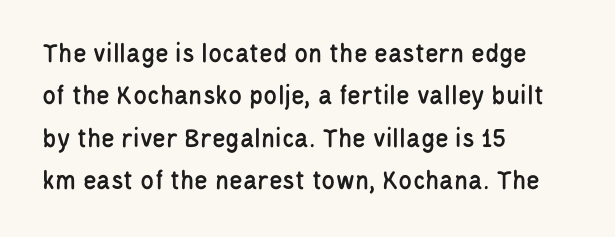
The image shows 28 px condensed sans-serif type, upright; set left-aligned, normal line spacing (1.51x), normal letter spacing, not underlined; low stroke contrast and a large x-height.
